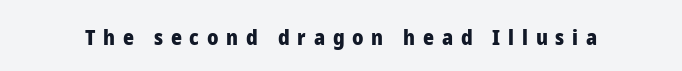
The letterforms stand isolated, each surrounded by extra space. Quick note: not italic, upright. A full-strength bold gives these letters their thick strokes. Each row of text sits above clean, open space.
